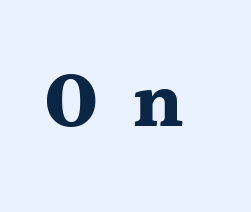
The image shows 79 px bold serif type, upright; set unusually wide letter spacing (+0.43 em), not underlined; a medium x-height.
